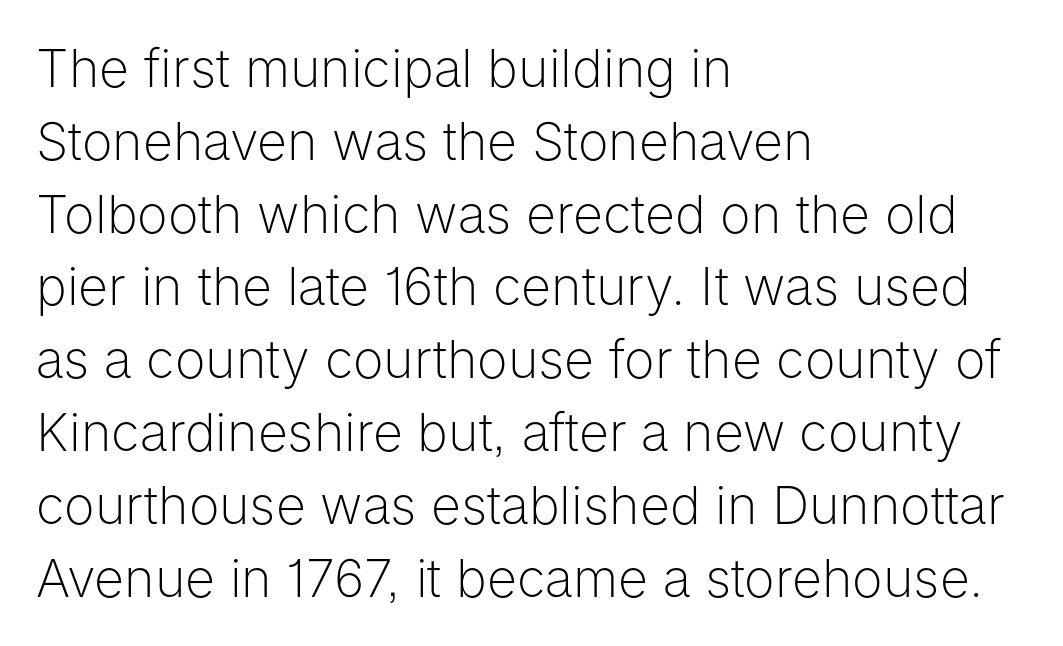
Does the leading feel generous? No, just average. The baseline area is clear. The font family rendered here belongs to the sans-serif group. You could call the tracking neutral — neither tight nor loose.
